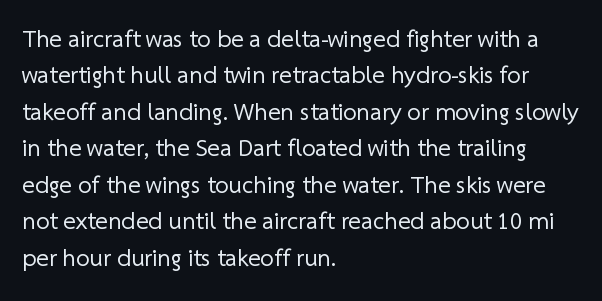
The image shows 24 px text type; set left-aligned, normal line spacing (1.52x), normal letter spacing, not underlined.
